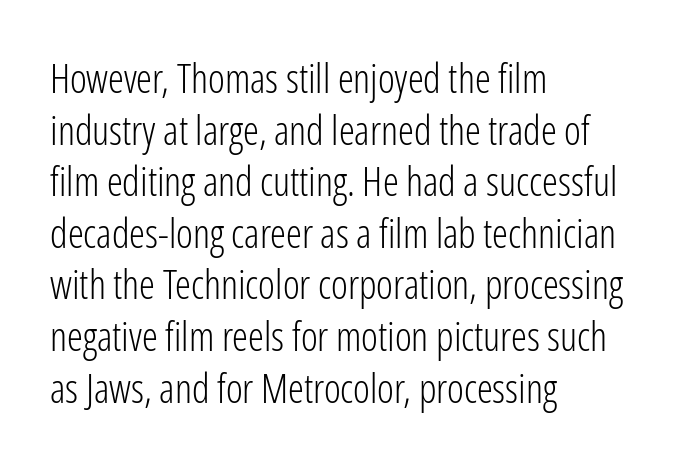
The image shows 40 px light, condensed sans-serif type, upright; set left-aligned, normal line spacing (1.29x), normal letter spacing, not underlined; low stroke contrast and a medium x-height.
